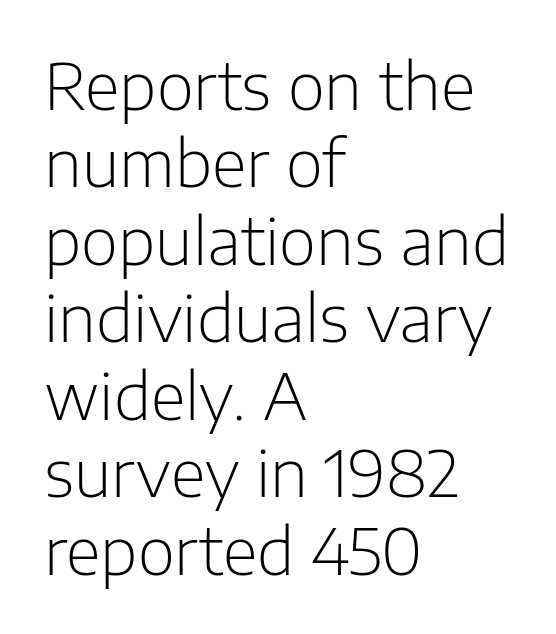
{"serif": "no", "italic": "no", "bold": "no", "weight": "light", "width": "normal", "stroke_contrast": "low", "x_height": "medium", "monospaced": "no", "underline": "no", "align": "left", "line_spacing_ratio": 1.21, "letter_spacing": "normal", "letter_spacing_em": 0.0, "glyph_px": 64}
